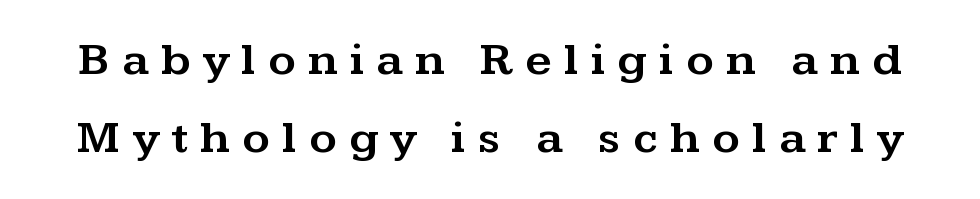
{"serif": "yes", "italic": "no", "width": "wide", "stroke_contrast": "medium", "x_height": "medium", "monospaced": "no", "underline": "no", "line_spacing": "normal", "line_spacing_ratio": 1.66, "letter_spacing": "wide", "letter_spacing_em": 0.26, "glyph_px": 47}
